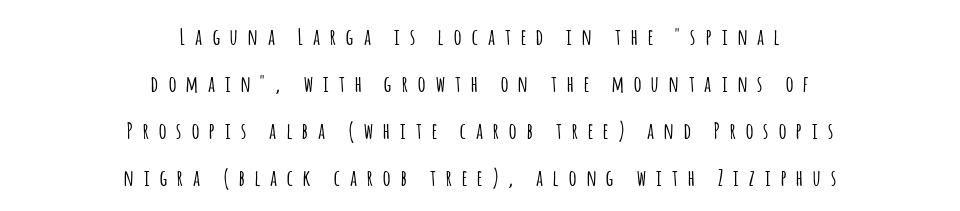
{"italic": "no", "underline": "no", "align": "center", "line_spacing": "loose", "line_spacing_ratio": 2.05, "letter_spacing": "wide", "letter_spacing_em": 0.45, "glyph_px": 23}
